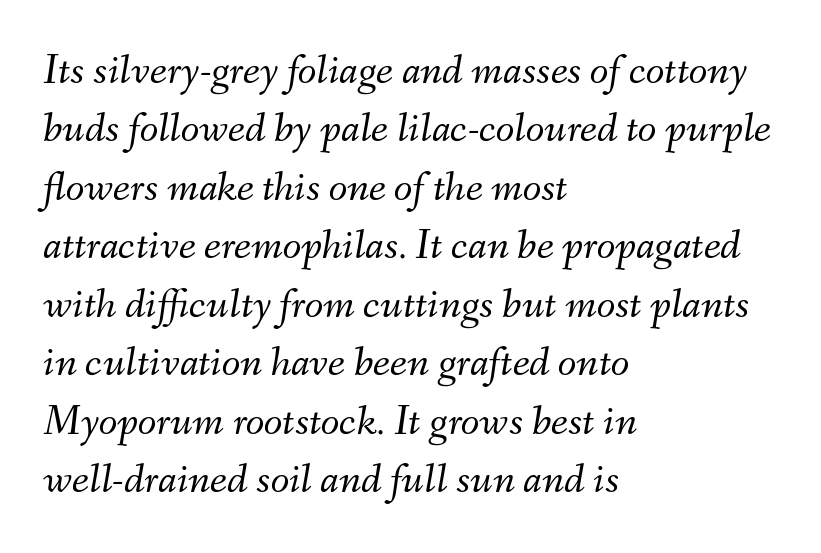
Q: Is the text bold? A: No.
Q: Is the text italic (slanted)? A: Yes, it leans right by about 9 degrees.
Q: Is the text underlined? A: No.
Q: How is the paragraph aligned? A: Left-aligned.
Q: Is the spacing between letters normal or unusually wide? A: Normal.
Q: Is the spacing between lines tight, normal or loose? A: Normal.
Q: Width (condensed, normal, or wide)? A: Normal.
Q: Stroke contrast? A: Medium.
Q: x-height? A: Small.
Q: Monospaced? A: No.
